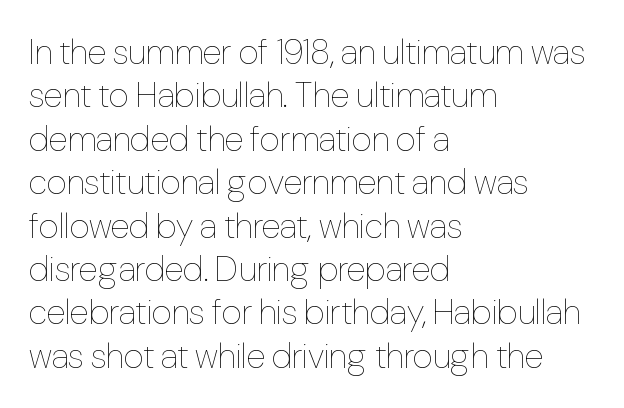
The passage shown is typed in a proportional face where columns would drift. Every row of glyphs begins at an identical x-position on the left. Has an underline been added? It has not. These lines were composed using upright roman letters. Between one letter and the next there's only the usual sliver of space.
